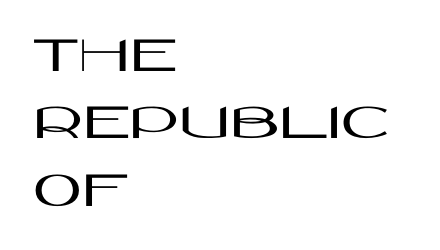
The setting favours the left margin, as ordinary paragraphs usually do. Beneath every word, the page is bare. The passage shown has conventional tracking throughout. Note the varied advance widths — an 'i' is clearly narrower than an 'm'. This block has exactly the height ordinary leading produces.
